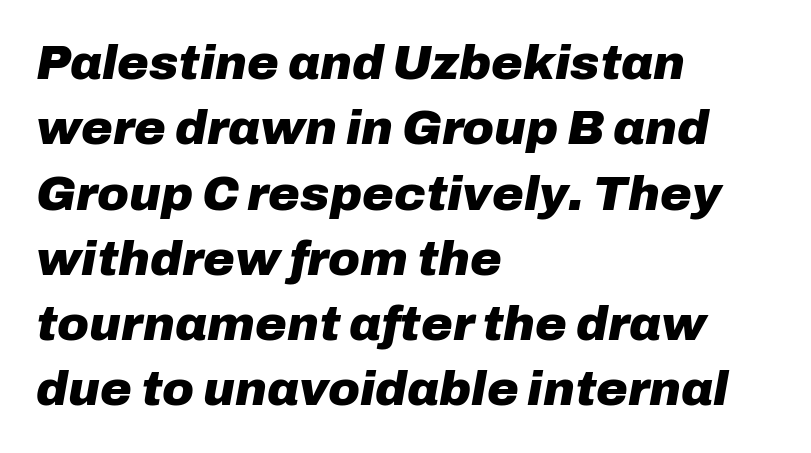
The image shows 48 px heavy type, italic (leaning right); set left-aligned, normal line spacing (1.36x), normal letter spacing, not underlined; low stroke contrast and a medium x-height.
